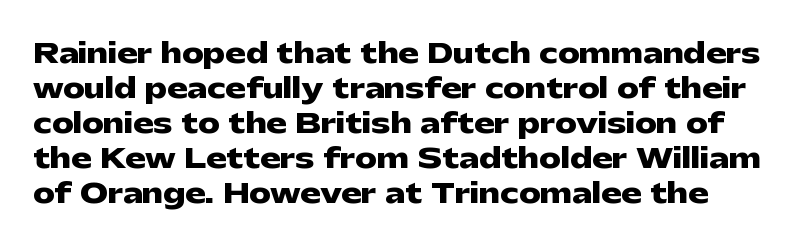
You could call the tracking neutral — neither tight nor loose. Each row of text sits above clean, open space. Quick note: not italic, upright. Each new line begins a customary step beneath the previous one. Summary of weight: heavy, a full bold.
